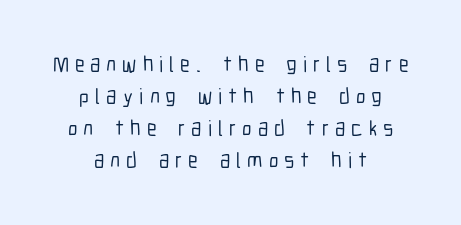
{"italic": "no", "underline": "no", "align": "center", "line_spacing": "normal", "line_spacing_ratio": 1.45, "letter_spacing": "wide", "letter_spacing_em": 0.27, "glyph_px": 22}
